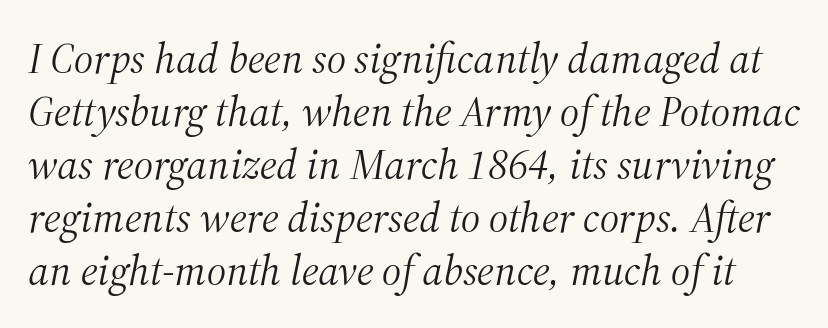
The image shows 43 px light serif type, italic (leaning right); set line spacing 1.23x, normal letter spacing, not underlined; medium stroke contrast and a medium x-height.
